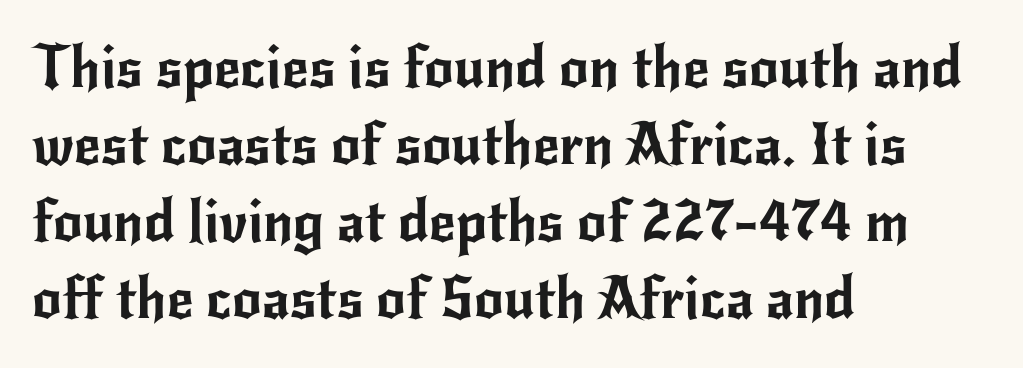
The image shows 58 px sans-serif type, upright; set left-aligned, normal line spacing (1.33x), normal letter spacing, not underlined; low stroke contrast and a small x-height.
